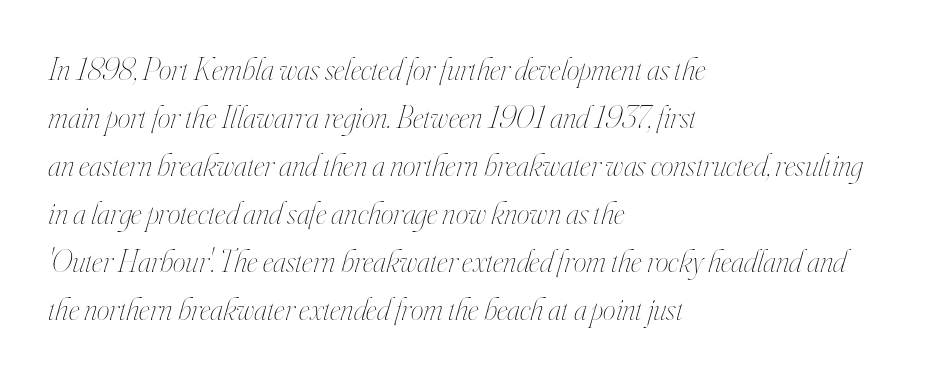
Q: Is the text bold? A: No.
Q: Is the text italic (slanted)? A: Yes, it leans right by about 16 degrees.
Q: Is the text underlined? A: No.
Q: How is the paragraph aligned? A: Left-aligned.
Q: Is the spacing between letters normal or unusually wide? A: Normal.
Q: Is the spacing between lines tight, normal or loose? A: Normal.
Q: Width (condensed, normal, or wide)? A: Condensed.
Q: Stroke contrast? A: High.
Q: x-height? A: Small.
Q: Monospaced? A: No.
